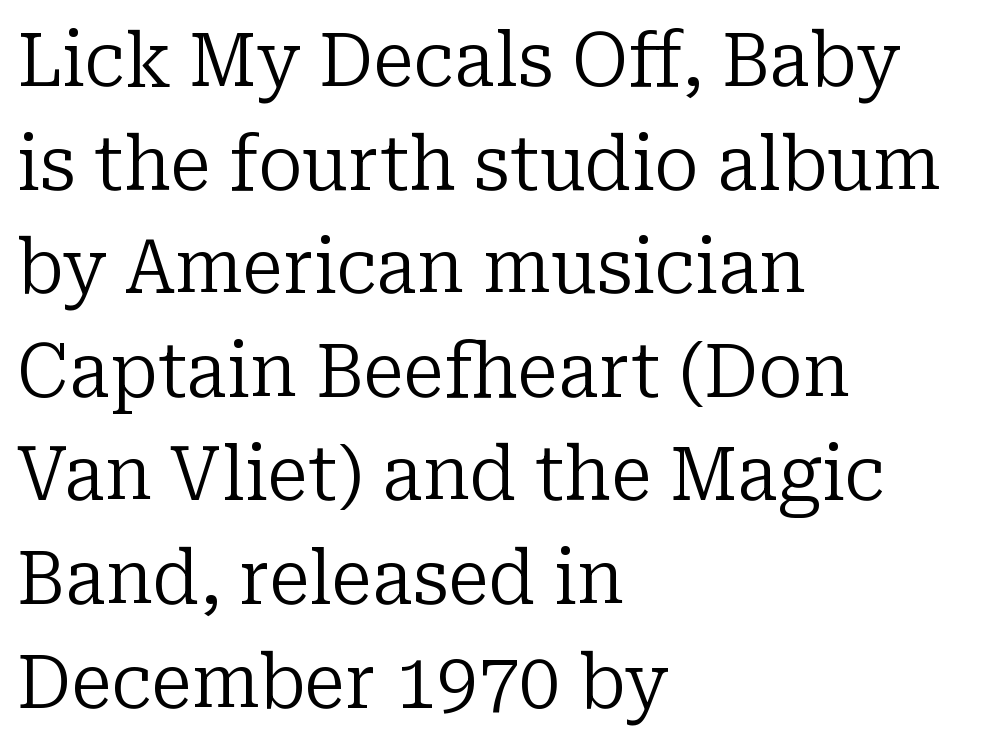
The image shows 74 px regular-weight serif type, upright; set left-aligned, normal line spacing (1.4x), normal letter spacing, not underlined; low stroke contrast and a medium x-height.
